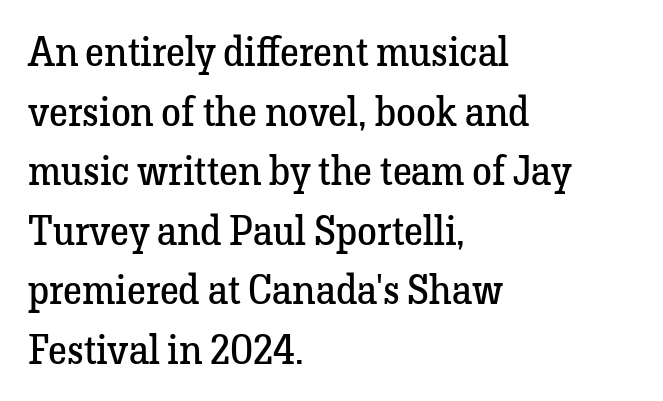
Baseline-to-baseline distance is the conventional proportion of letter height. Do the letters lean? They stand straight. The rendering shows small feet on the letterforms — a serif design. Each letter keeps its own natural width here, so spacing adapts to shape. Leftover space on each line is placed entirely after the last word. These lines keep a tight, regular rhythm from letter to letter.
